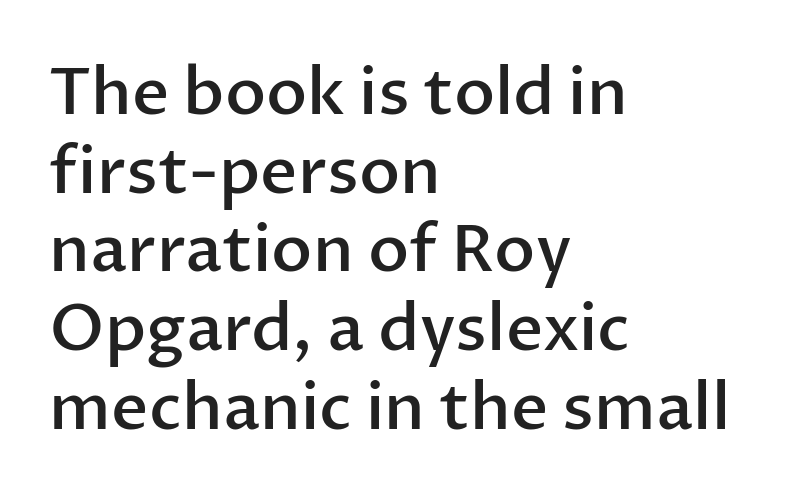
Q: Is the text bold? A: Semi-bold.
Q: Is the text italic (slanted)? A: No, it is upright.
Q: Is the typeface a serif or a sans-serif typeface? A: Sans-serif.
Q: Is the text underlined? A: No.
Q: How is the paragraph aligned? A: Left-aligned.
Q: Is the spacing between letters normal or unusually wide? A: Normal.
Q: Width (condensed, normal, or wide)? A: Normal.
Q: Stroke contrast? A: Low.
Q: x-height? A: Medium.
Q: Monospaced? A: No.
